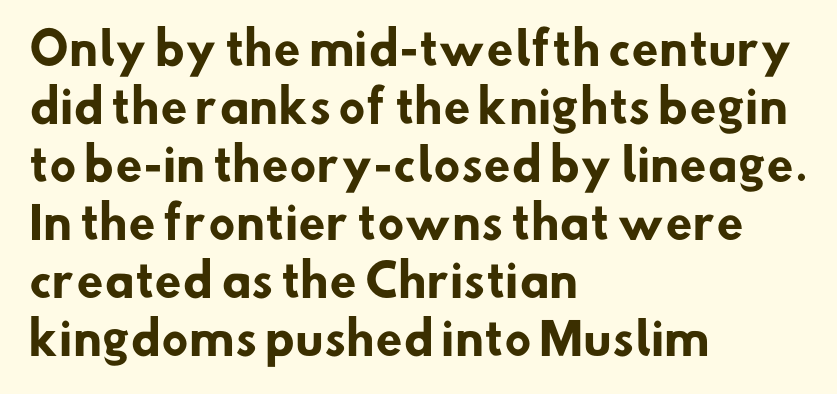
The image shows 44 px heavy sans-serif type; set left-aligned, normal line spacing (1.32x), normal letter spacing, not underlined; low stroke contrast and a small x-height.
